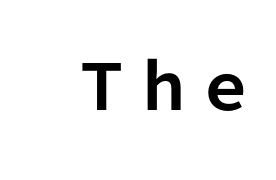
The image shows 62 px bold sans-serif type, upright, monospaced; set unusually wide letter spacing (+0.3 em), not underlined; low stroke contrast and a medium x-height.
